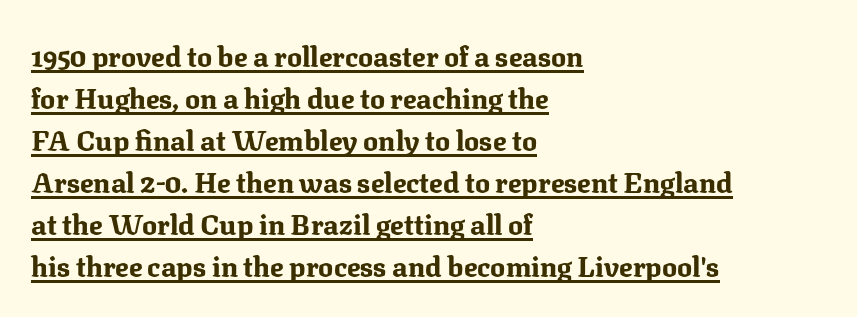
The image shows 28 px bold serif type, upright; set left-aligned, normal line spacing (1.5x), normal letter spacing, underlined; medium stroke contrast and a medium x-height.
